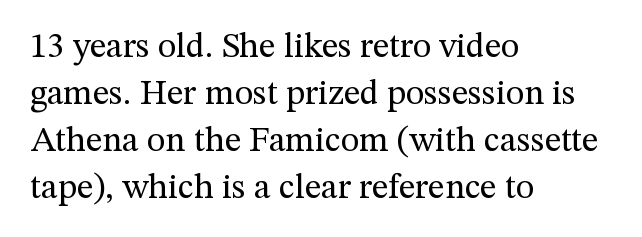
The image shows 35 px regular-weight serif type, upright; set left-aligned, normal line spacing (1.34x), normal letter spacing, not underlined; medium stroke contrast and a medium x-height.
